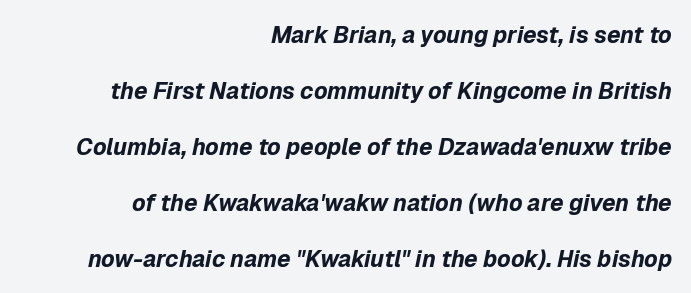
The image shows 23 px bold type, italic (leaning right); set right-aligned, loose line spacing (2.43x), normal letter spacing, not underlined.
